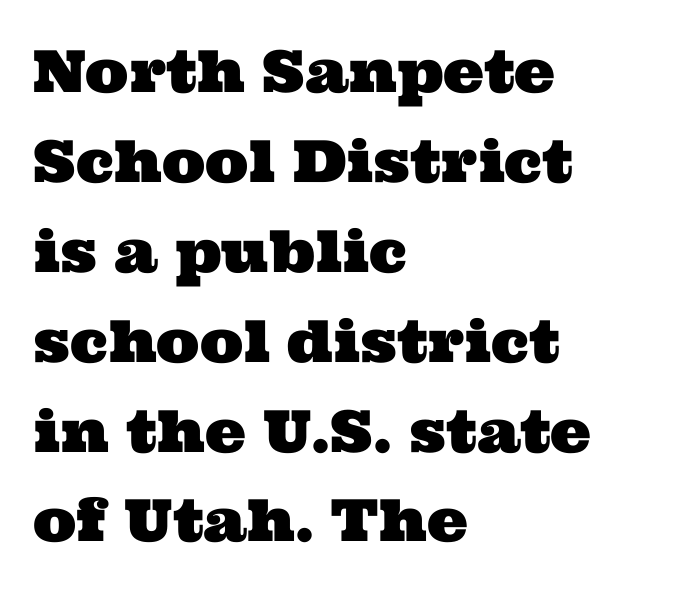
The image shows 58 px wide serif type; set left-aligned, normal line spacing (1.55x), normal letter spacing, not underlined; medium stroke contrast and a medium x-height.
